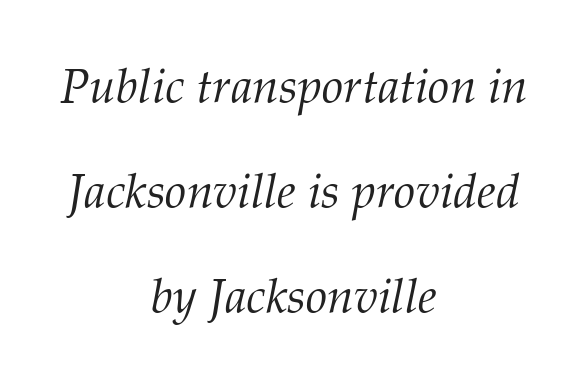
The image shows 48 px light serif type, italic (leaning right); set centered, loose line spacing (2.19x), normal letter spacing, not underlined; medium stroke contrast and a medium x-height.
